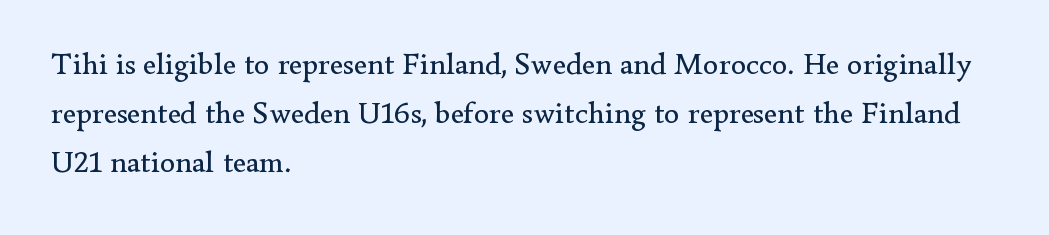
How are the letters spaced? Ordinarily, with no added tracking. Baseline-to-baseline distance is the conventional proportion of letter height. Is there any slant? The stems are plumb. Look at the bottom of the vertical strokes: they flare into serifs here.
